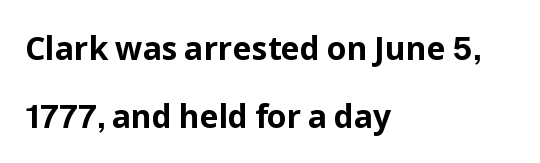
Q: Is the text bold? A: Yes.
Q: Is the text italic (slanted)? A: No, it is upright.
Q: Is the typeface a serif or a sans-serif typeface? A: Sans-serif.
Q: Is the text underlined? A: No.
Q: How is the paragraph aligned? A: Left-aligned.
Q: Is the spacing between letters normal or unusually wide? A: Normal.
Q: Is the spacing between lines tight, normal or loose? A: Loose.
Q: Width (condensed, normal, or wide)? A: Normal.
Q: Stroke contrast? A: Low.
Q: x-height? A: Medium.
Q: Monospaced? A: No.
